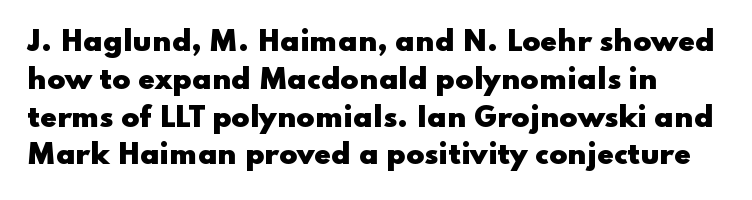
Q: Is the text bold? A: Yes.
Q: Is the text italic (slanted)? A: No, it is upright.
Q: Is the text underlined? A: No.
Q: Is the spacing between letters normal or unusually wide? A: Normal.
Q: Is the spacing between lines tight, normal or loose? A: Normal.
